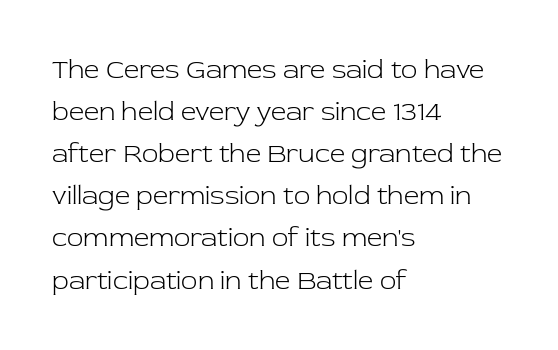
{"italic": "no", "bold": "no", "underline": "no", "align": "left", "line_spacing": "normal", "line_spacing_ratio": 1.56, "letter_spacing": "normal", "letter_spacing_em": 0.0, "glyph_px": 27}
